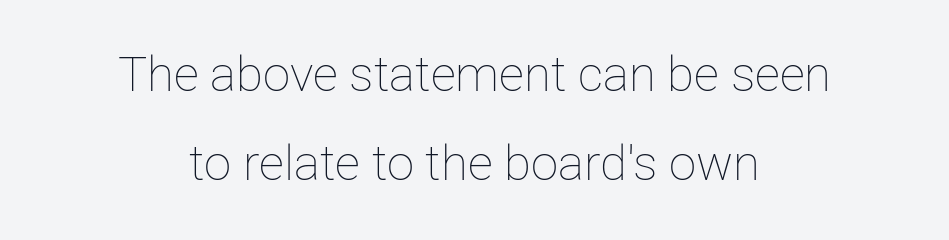
The image shows 49 px thin type, upright; set centered, line spacing 1.81x, normal letter spacing, not underlined; low stroke contrast and a medium x-height.
